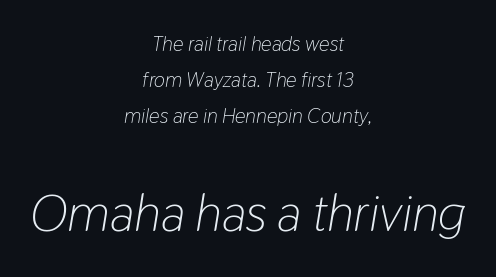
{"italic": "yes", "lean": "right", "slant_degrees": 9, "bold": "no", "weight": "light", "width": "condensed", "stroke_contrast": "low", "x_height": "medium", "monospaced": "no", "underline": "no", "align": "center", "line_spacing_ratio": 1.71, "letter_spacing": "normal", "letter_spacing_em": 0.0, "larger_block": "second", "size_ratio": 2.48, "glyph_px": 52}
